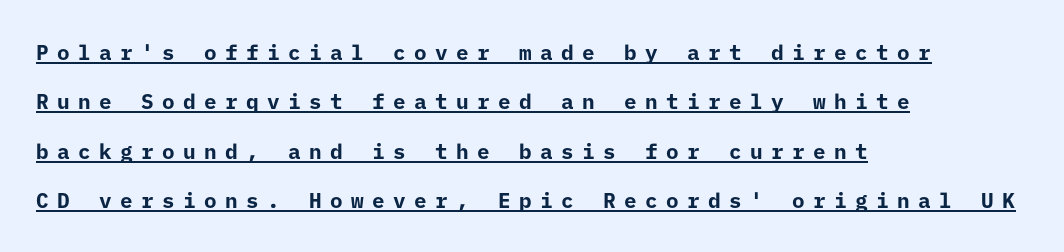
{"italic": "no", "bold": "yes", "underline": "yes", "align": "left", "line_spacing": "loose", "line_spacing_ratio": 2.35, "letter_spacing": "wide", "letter_spacing_em": 0.4, "glyph_px": 21}
